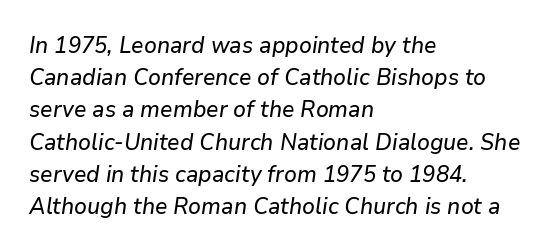
{"italic": "yes", "lean": "right", "slant_degrees": 9, "underline": "no", "align": "left", "line_spacing": "normal", "line_spacing_ratio": 1.4, "letter_spacing": "normal", "letter_spacing_em": 0.0, "glyph_px": 23}
